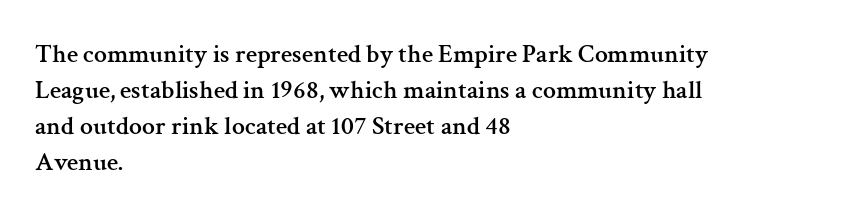
{"italic": "no", "underline": "no", "align": "left", "line_spacing": "normal", "line_spacing_ratio": 1.38, "letter_spacing": "normal", "letter_spacing_em": 0.0, "glyph_px": 26}
